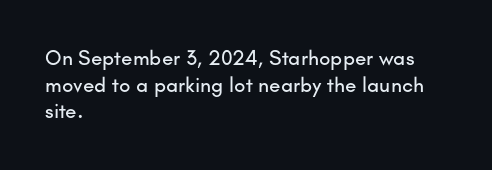
The image shows 21 px text type, upright; set left-aligned, normal line spacing (1.27x), normal letter spacing, not underlined.
